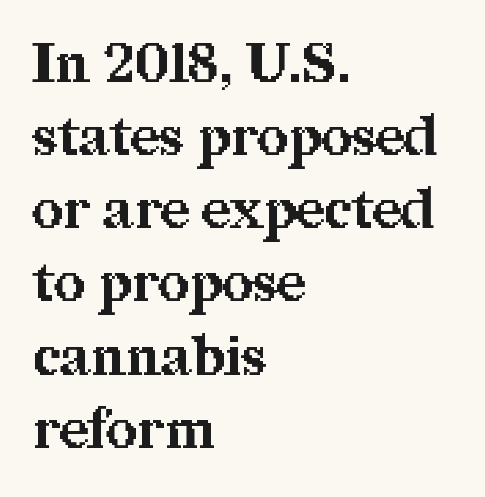
{"serif": "yes", "italic": "no", "bold": "yes", "weight": "bold", "width": "normal", "stroke_contrast": "medium", "x_height": "medium", "monospaced": "no", "underline": "no", "align": "left", "line_spacing": "normal", "line_spacing_ratio": 1.33, "letter_spacing": "normal", "letter_spacing_em": 0.0, "glyph_px": 55}
